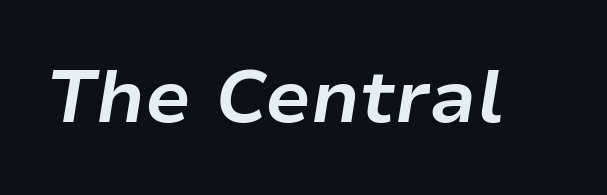
Q: Is the text bold? A: Yes.
Q: Is the text italic (slanted)? A: Yes, it leans right by about 9 degrees.
Q: Is the text underlined? A: No.
Q: Is the spacing between letters normal or unusually wide? A: Normal.
Q: Width (condensed, normal, or wide)? A: Normal.
Q: Stroke contrast? A: Low.
Q: x-height? A: Medium.
Q: Monospaced? A: No.
